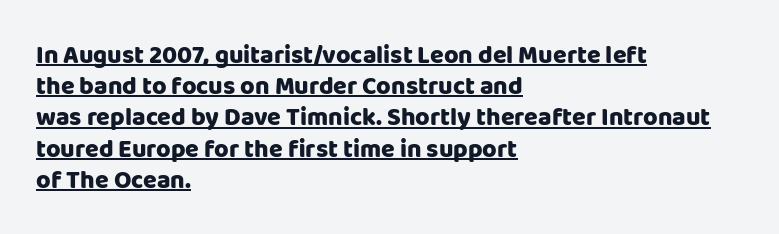
The image shows 25 px bold type, upright; set left-aligned, normal line spacing (1.25x), normal letter spacing, underlined.
